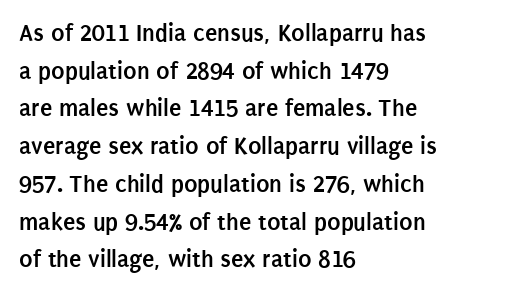
{"italic": "no", "bold": "yes", "underline": "no", "align": "left", "line_spacing": "normal", "line_spacing_ratio": 1.51, "letter_spacing": "normal", "letter_spacing_em": 0.0, "glyph_px": 25}
